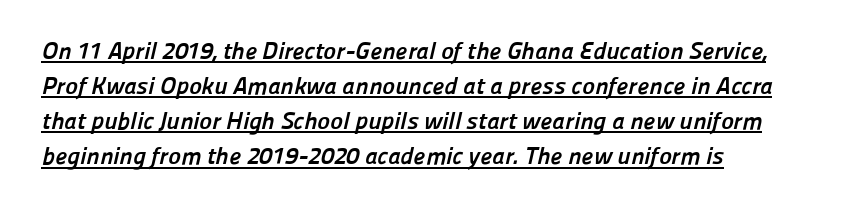
A continuous stroke trails under the words, as in a hyperlink. This sample keeps an unexceptional amount of space between lines. Its strokes are broad and dark, the hallmark of bold type. The compositor pushed each line to the left boundary. Tracking value appears to be zero — textbook default spacing.
